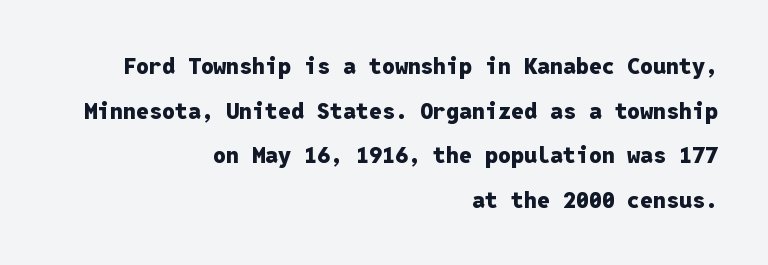
A typesetter would call this zero additional tracking. The lettering stays uniformly vertical, giving the passage a roman look. Strokes here are thick enough to call this a true bold. Honestly, there is no underline to notice here at all.
